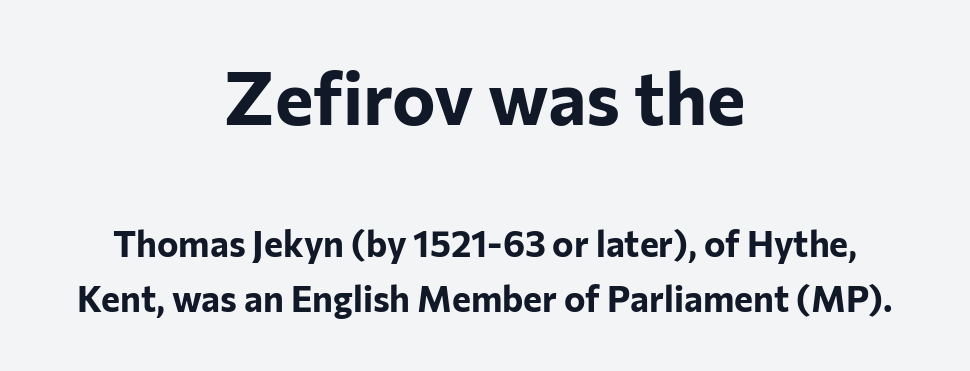
Q: Is the text bold? A: Yes.
Q: Is the text italic (slanted)? A: No, it is upright.
Q: Is the typeface a serif or a sans-serif typeface? A: Sans-serif.
Q: Is the text underlined? A: No.
Q: How is the paragraph aligned? A: Centered.
Q: Is the spacing between letters normal or unusually wide? A: Normal.
Q: Is the spacing between lines tight, normal or loose? A: Normal.
Q: Which block of text is set in a larger size, the first (top) or the second (bottom)? A: The first (top) one.
Q: Width (condensed, normal, or wide)? A: Normal.
Q: Stroke contrast? A: Low.
Q: x-height? A: Medium.
Q: Monospaced? A: No.
